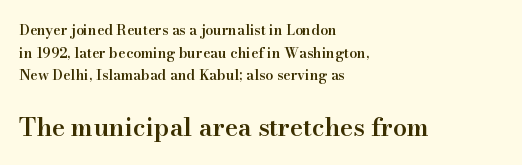
Q: Is the text bold? A: Semi-bold.
Q: Is the text italic (slanted)? A: No, it is upright.
Q: Is the text underlined? A: No.
Q: How is the paragraph aligned? A: Left-aligned.
Q: Is the spacing between letters normal or unusually wide? A: Normal.
Q: Is the spacing between lines tight, normal or loose? A: Normal.
Q: Which block of text is set in a larger size, the first (top) or the second (bottom)? A: The second (bottom) one.
